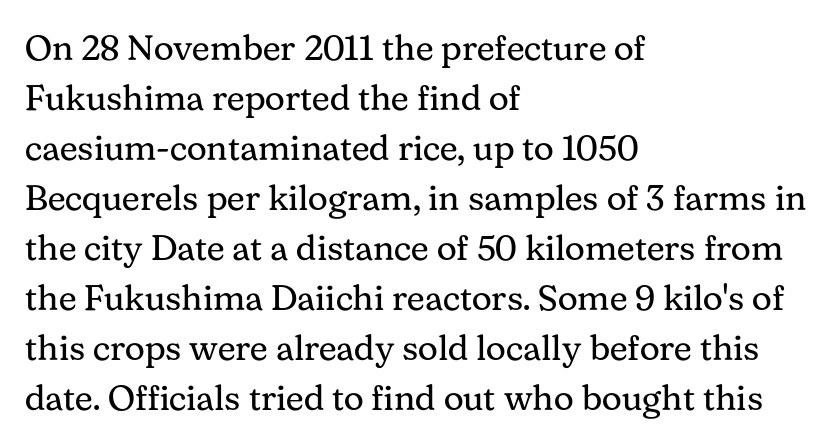
{"serif": "yes", "italic": "no", "bold": "no", "weight": "regular", "width": "normal", "stroke_contrast": "medium", "x_height": "medium", "monospaced": "no", "underline": "no", "align": "left", "line_spacing": "normal", "line_spacing_ratio": 1.43, "letter_spacing": "normal", "letter_spacing_em": 0.0, "glyph_px": 35}
